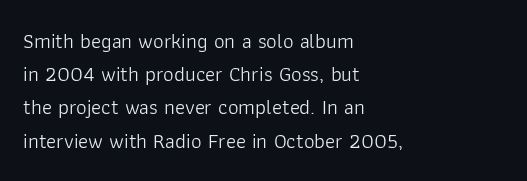
The image shows 21 px text type, upright; set left-aligned, normal line spacing (1.58x), normal letter spacing, not underlined.
